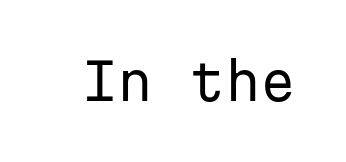
{"serif": "no", "italic": "no", "bold": "no", "weight": "regular", "width": "normal", "stroke_contrast": "low", "x_height": "medium", "monospaced": "yes", "underline": "no", "letter_spacing": "normal", "letter_spacing_em": 0.0, "glyph_px": 51}
